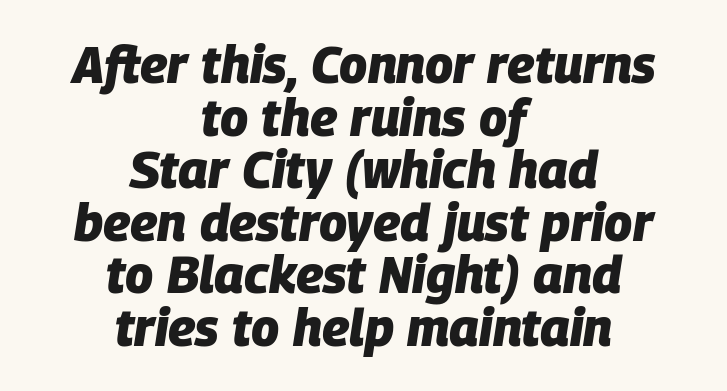
Q: Is the text bold? A: Yes.
Q: Is the text italic (slanted)? A: Yes, it leans right by about 9 degrees.
Q: Is the text underlined? A: No.
Q: How is the paragraph aligned? A: Centered.
Q: Is the spacing between letters normal or unusually wide? A: Normal.
Q: Is the spacing between lines tight, normal or loose? A: Tight.
Q: Width (condensed, normal, or wide)? A: Normal.
Q: Stroke contrast? A: Low.
Q: x-height? A: Large.
Q: Monospaced? A: No.
